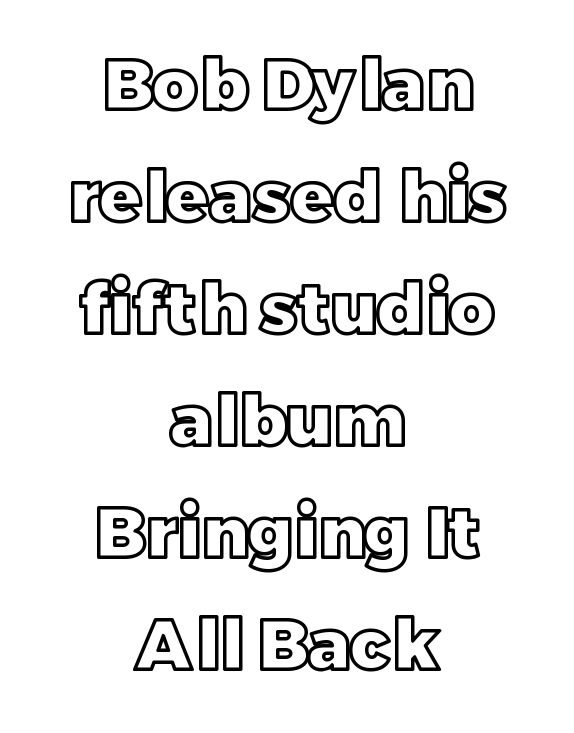
Q: Is the text italic (slanted)? A: No, it is upright.
Q: Is the text underlined? A: No.
Q: How is the paragraph aligned? A: Centered.
Q: Is the spacing between letters normal or unusually wide? A: Normal.
Q: Is the spacing between lines tight, normal or loose? A: Normal.
Q: Width (condensed, normal, or wide)? A: Normal.
Q: x-height? A: Large.
Q: Monospaced? A: No.
